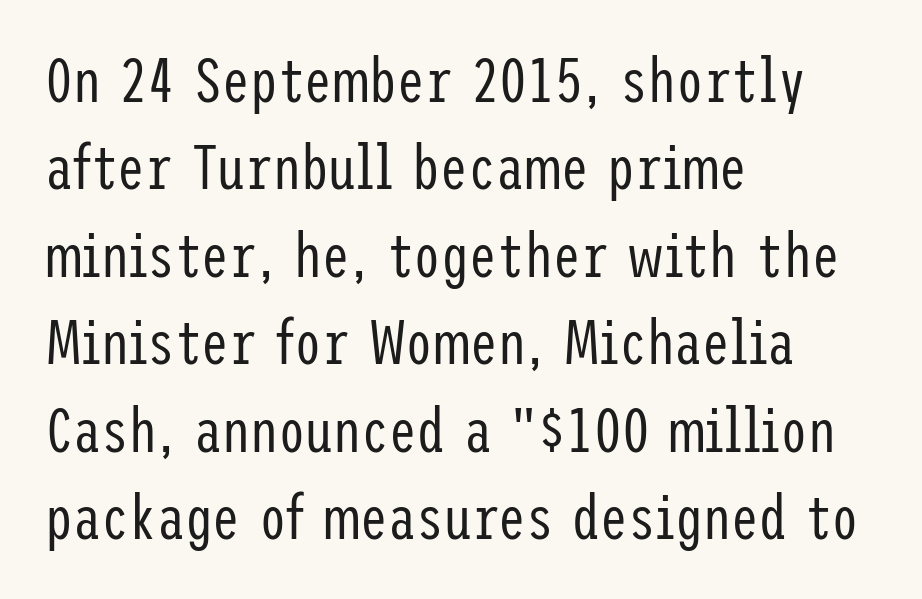
{"serif": "no", "italic": "no", "bold": "no", "weight": "regular", "width": "condensed", "stroke_contrast": "low", "x_height": "medium", "underline": "no", "align": "left", "line_spacing": "normal", "line_spacing_ratio": 1.41, "letter_spacing": "normal", "letter_spacing_em": 0.0, "glyph_px": 62}
